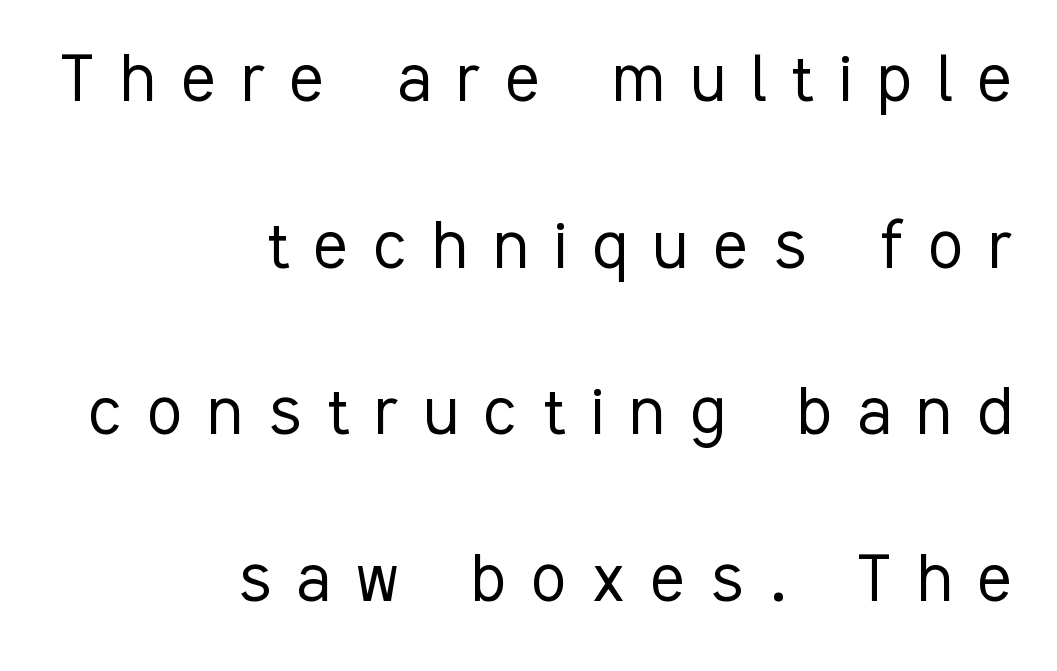
The image shows 79 px light, condensed sans-serif type, upright; set right-aligned, loose line spacing (2.11x), unusually wide letter spacing (+0.33 em), not underlined; low stroke contrast and a medium x-height.
